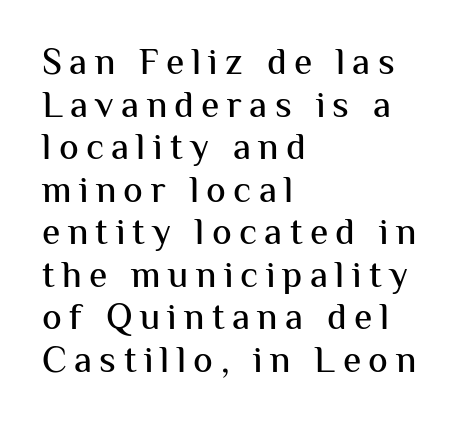
Q: Is the text italic (slanted)? A: No, it is upright.
Q: Is the typeface a serif or a sans-serif typeface? A: Sans-serif.
Q: Is the text underlined? A: No.
Q: How is the paragraph aligned? A: Left-aligned.
Q: Is the spacing between letters normal or unusually wide? A: Unusually wide.
Q: Is the spacing between lines tight, normal or loose? A: Tight.
Q: Width (condensed, normal, or wide)? A: Normal.
Q: Stroke contrast? A: Medium.
Q: x-height? A: Medium.
Q: Monospaced? A: No.
